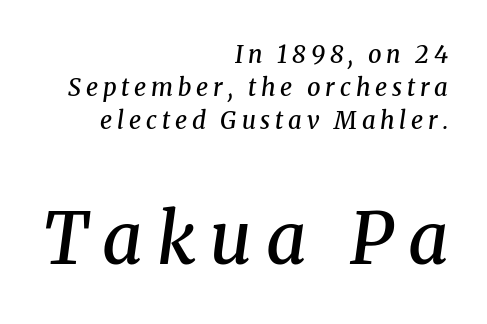
Q: Is the text bold? A: Semi-bold.
Q: Is the text italic (slanted)? A: Yes, it leans right by about 8 degrees.
Q: Is the typeface a serif or a sans-serif typeface? A: Serif.
Q: Is the text underlined? A: No.
Q: How is the paragraph aligned? A: Right-aligned.
Q: Is the spacing between letters normal or unusually wide? A: Unusually wide.
Q: Is the spacing between lines tight, normal or loose? A: Normal.
Q: Which block of text is set in a larger size, the first (top) or the second (bottom)? A: The second (bottom) one.
Q: Width (condensed, normal, or wide)? A: Normal.
Q: Stroke contrast? A: Medium.
Q: x-height? A: Medium.
Q: Monospaced? A: No.
